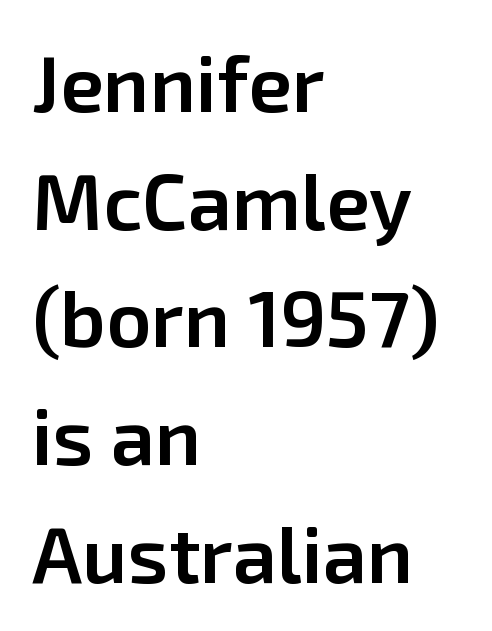
Q: Is the text bold? A: Semi-bold.
Q: Is the text italic (slanted)? A: No, it is upright.
Q: Is the typeface a serif or a sans-serif typeface? A: Sans-serif.
Q: Is the text underlined? A: No.
Q: How is the paragraph aligned? A: Left-aligned.
Q: Is the spacing between letters normal or unusually wide? A: Normal.
Q: Is the spacing between lines tight, normal or loose? A: Normal.
Q: Width (condensed, normal, or wide)? A: Normal.
Q: Stroke contrast? A: Low.
Q: x-height? A: Medium.
Q: Monospaced? A: No.
